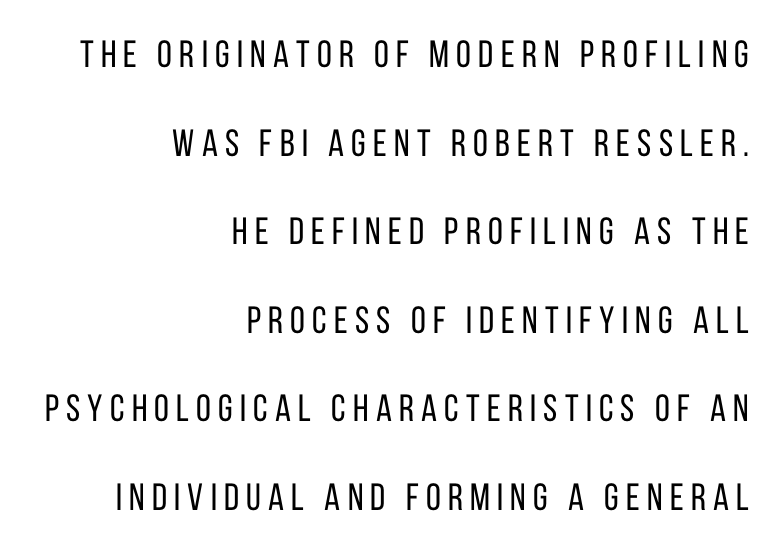
These lines are rendered in a variable-pitch font. Casual observation: everything's shoved over to the right. A light-to-regular cut is what we see here. These lines are composed in type without serifs.
